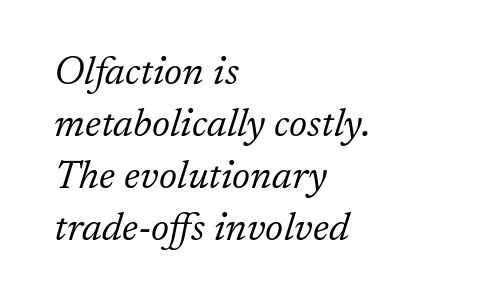
Q: Is the text bold? A: No.
Q: Is the text italic (slanted)? A: Yes, it leans right by about 17 degrees.
Q: Is the typeface a serif or a sans-serif typeface? A: Serif.
Q: Is the text underlined? A: No.
Q: How is the paragraph aligned? A: Left-aligned.
Q: Is the spacing between letters normal or unusually wide? A: Normal.
Q: Is the spacing between lines tight, normal or loose? A: Normal.
Q: Width (condensed, normal, or wide)? A: Normal.
Q: Stroke contrast? A: Low.
Q: x-height? A: Medium.
Q: Monospaced? A: No.
